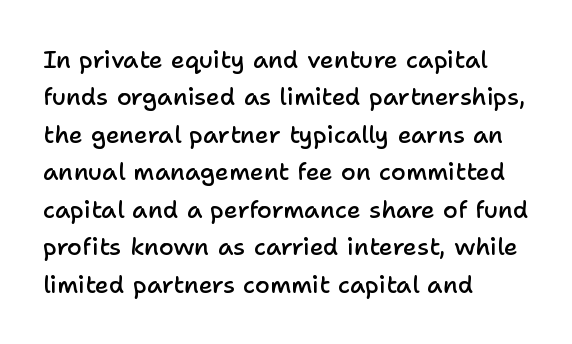
Summary of vertical rhythm: regular, with standard interline spacing. Do the letters lean? They stand straight. The passage is arranged the way most books set body copy — flush left. Bare-footed words on every line. The gaps between neighbouring characters are ordinary and unremarkable.
